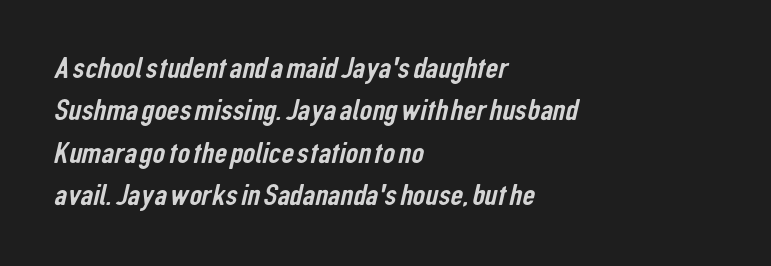
{"serif": "no", "width": "condensed", "stroke_contrast": "low", "x_height": "medium", "monospaced": "no", "underline": "no", "align": "left", "line_spacing": "normal", "line_spacing_ratio": 1.37, "letter_spacing": "normal", "letter_spacing_em": 0.0, "glyph_px": 31}
